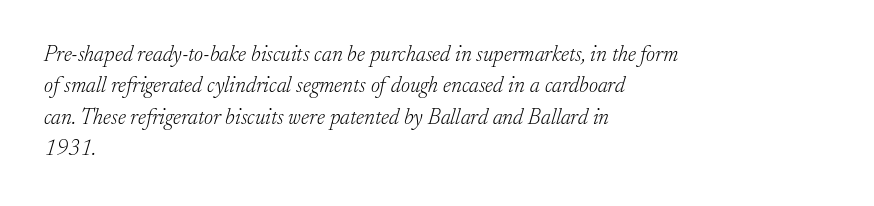
The image shows 22 px text type, italic (leaning right); set left-aligned, normal line spacing (1.43x), normal letter spacing, not underlined.
